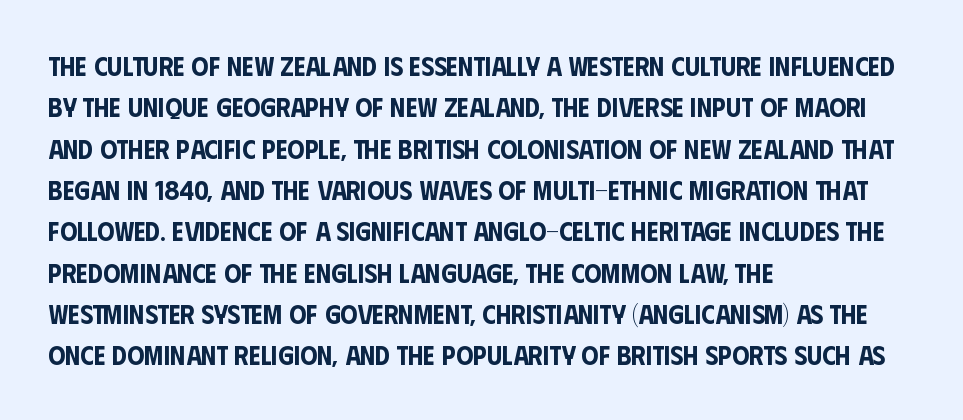
Successive baselines arrive at the customary interval. Short and long lines alike share a common starting point at left. Italic: no, the glyphs are upright roman. Short note: letters normally spaced. Quick note: underline off.
